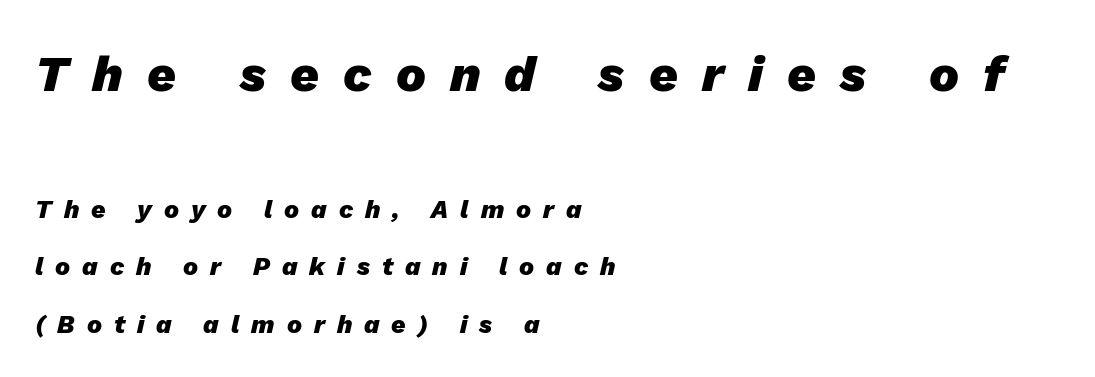
Q: Is the text bold? A: Yes.
Q: Is the text italic (slanted)? A: Yes, it leans right by about 13 degrees.
Q: Is the text underlined? A: No.
Q: How is the paragraph aligned? A: Left-aligned.
Q: Is the spacing between letters normal or unusually wide? A: Unusually wide.
Q: Is the spacing between lines tight, normal or loose? A: Loose.
Q: Which block of text is set in a larger size, the first (top) or the second (bottom)? A: The first (top) one.
Q: Width (condensed, normal, or wide)? A: Normal.
Q: Stroke contrast? A: Low.
Q: x-height? A: Medium.
Q: Monospaced? A: No.
